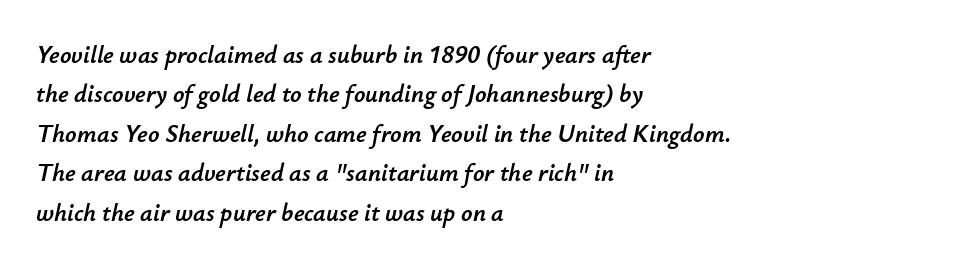
{"italic": "yes", "lean": "right", "slant_degrees": 12, "underline": "no", "align": "left", "line_spacing": "normal", "line_spacing_ratio": 1.58, "letter_spacing": "normal", "letter_spacing_em": 0.0, "glyph_px": 25}
